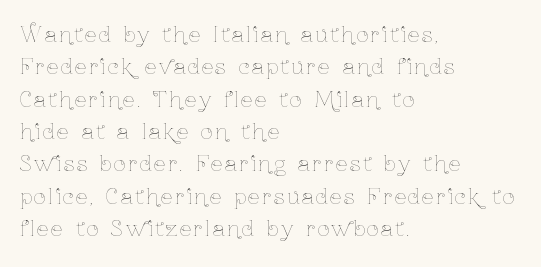
The font's upright variant was chosen for this text. This reads as an unemphasized weight, regular at the heaviest. In CSS terms this would be text-align: left. Line spacing here is normal. Clear beneath every line of the passage.
